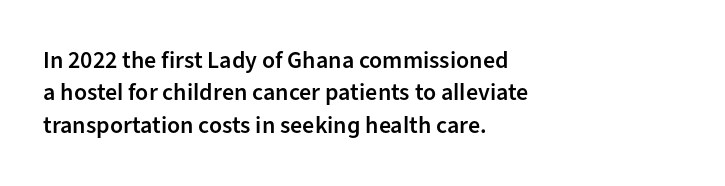
Does the leading feel generous? No, just average. Words float on clear page, feet unadorned. These lines carry some extra weight — a demibold, not a full bold. A classic flush-left, rag-right setting is used for this passage. The letters sit at their default tracking, neither squeezed nor spread.
